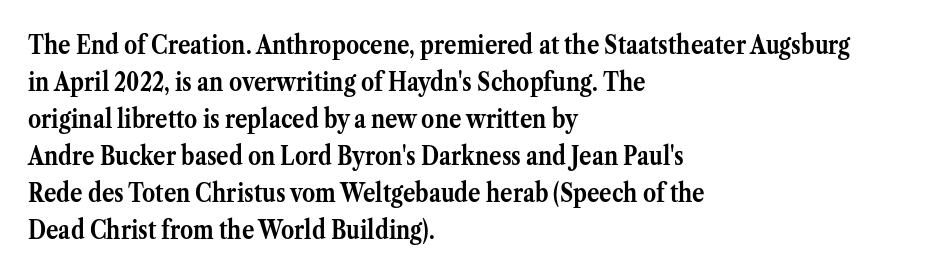
These words are printed bold, with thick strokes throughout. Between one letter and the next there's only the usual sliver of space. The letters stand straight up with perfectly vertical stems. The rendering anchors every line to the left-hand side. The leading is moderate, giving the passage an even texture.
